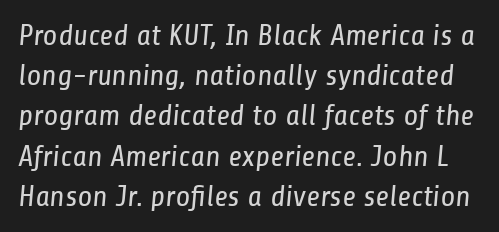
Q: Is the text bold? A: No.
Q: Is the typeface a serif or a sans-serif typeface? A: Sans-serif.
Q: Is the text underlined? A: No.
Q: Is the spacing between letters normal or unusually wide? A: Normal.
Q: Is the spacing between lines tight, normal or loose? A: Normal.
Q: Width (condensed, normal, or wide)? A: Condensed.
Q: Stroke contrast? A: Low.
Q: x-height? A: Medium.
Q: Monospaced? A: No.
